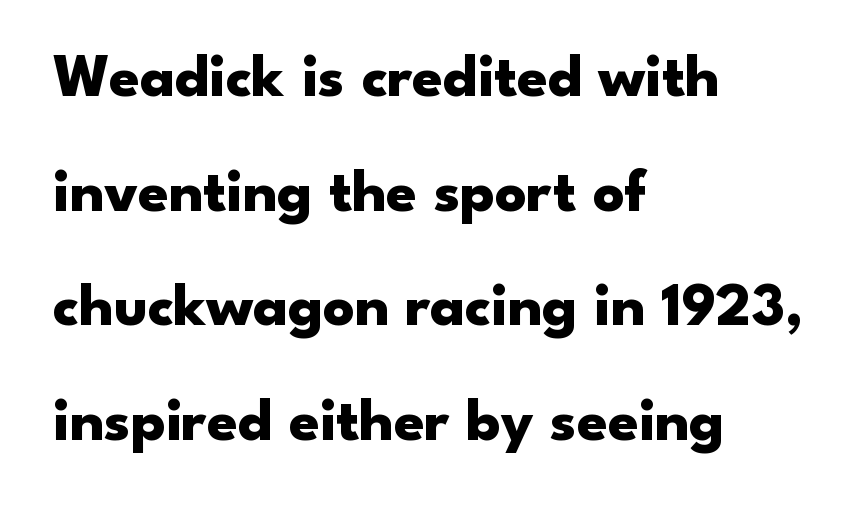
Q: Is the text bold? A: Yes.
Q: Is the text italic (slanted)? A: No, it is upright.
Q: Is the typeface a serif or a sans-serif typeface? A: Sans-serif.
Q: Is the text underlined? A: No.
Q: How is the paragraph aligned? A: Left-aligned.
Q: Is the spacing between letters normal or unusually wide? A: Normal.
Q: Width (condensed, normal, or wide)? A: Wide.
Q: Stroke contrast? A: Low.
Q: x-height? A: Small.
Q: Monospaced? A: No.
